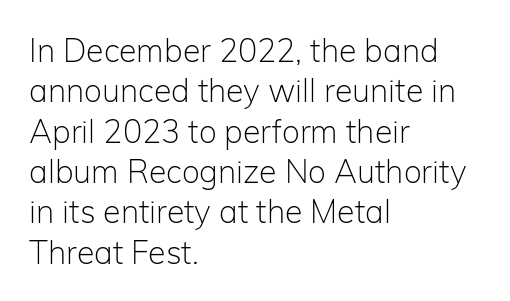
Q: Is the text bold? A: No.
Q: Is the text italic (slanted)? A: No, it is upright.
Q: Is the typeface a serif or a sans-serif typeface? A: Sans-serif.
Q: Is the text underlined? A: No.
Q: How is the paragraph aligned? A: Left-aligned.
Q: Is the spacing between letters normal or unusually wide? A: Normal.
Q: Is the spacing between lines tight, normal or loose? A: Normal.
Q: Width (condensed, normal, or wide)? A: Normal.
Q: Stroke contrast? A: Low.
Q: x-height? A: Medium.
Q: Monospaced? A: No.
